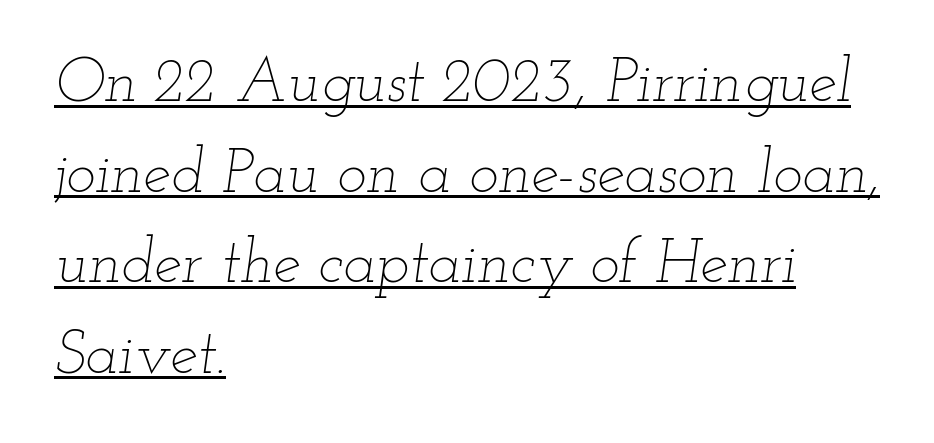
Q: Is the text bold? A: No.
Q: Is the text italic (slanted)? A: Yes, it leans right by about 12 degrees.
Q: Is the text underlined? A: Yes.
Q: How is the paragraph aligned? A: Left-aligned.
Q: Is the spacing between letters normal or unusually wide? A: Normal.
Q: Is the spacing between lines tight, normal or loose? A: Normal.
Q: Width (condensed, normal, or wide)? A: Wide.
Q: Stroke contrast? A: Low.
Q: x-height? A: Small.
Q: Monospaced? A: No.
